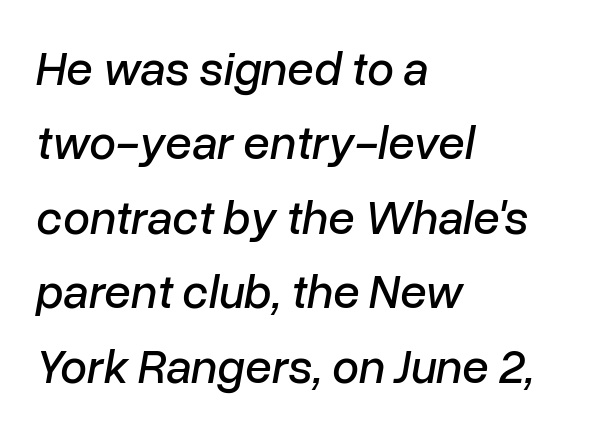
Q: Is the text italic (slanted)? A: Yes, it leans right by about 10 degrees.
Q: Is the text underlined? A: No.
Q: How is the paragraph aligned? A: Left-aligned.
Q: Is the spacing between letters normal or unusually wide? A: Normal.
Q: Is the spacing between lines tight, normal or loose? A: Normal.
Q: Width (condensed, normal, or wide)? A: Normal.
Q: Stroke contrast? A: Low.
Q: x-height? A: Medium.
Q: Monospaced? A: No.
